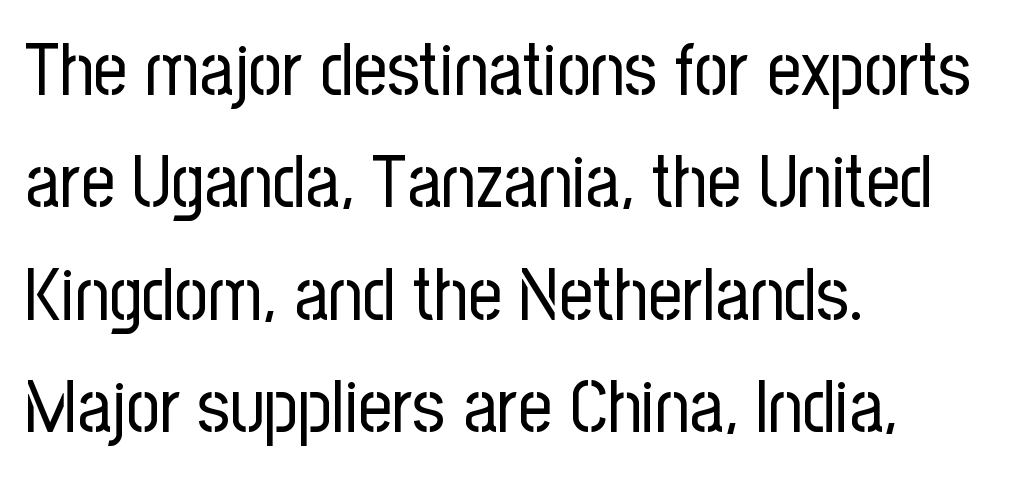
{"serif": "no", "italic": "no", "bold": "no", "weight": "regular", "width": "condensed", "stroke_contrast": "low", "x_height": "medium", "monospaced": "no", "underline": "no", "align": "left", "line_spacing": "normal", "line_spacing_ratio": 1.52, "letter_spacing": "normal", "letter_spacing_em": 0.0, "glyph_px": 74}
